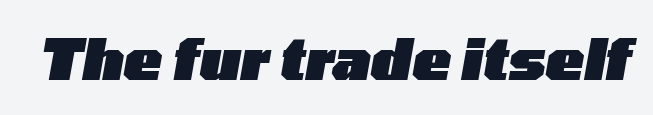
Q: Is the text bold? A: Yes.
Q: Is the text italic (slanted)? A: Yes, it leans right by about 10 degrees.
Q: Is the text underlined? A: No.
Q: Is the spacing between letters normal or unusually wide? A: Normal.
Q: Width (condensed, normal, or wide)? A: Wide.
Q: Stroke contrast? A: Low.
Q: x-height? A: Medium.
Q: Monospaced? A: No.
